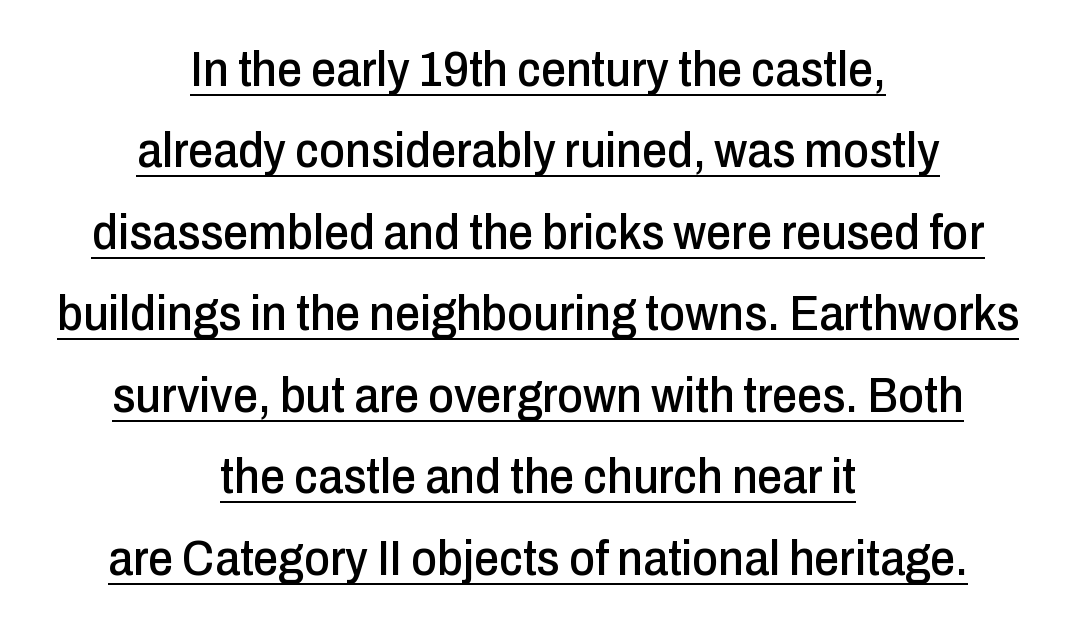
Q: Is the text italic (slanted)? A: No, it is upright.
Q: Is the typeface a serif or a sans-serif typeface? A: Sans-serif.
Q: Is the text underlined? A: Yes.
Q: How is the paragraph aligned? A: Centered.
Q: Is the spacing between letters normal or unusually wide? A: Normal.
Q: Is the spacing between lines tight, normal or loose? A: Normal.
Q: Width (condensed, normal, or wide)? A: Condensed.
Q: Stroke contrast? A: Low.
Q: x-height? A: Medium.
Q: Monospaced? A: No.
